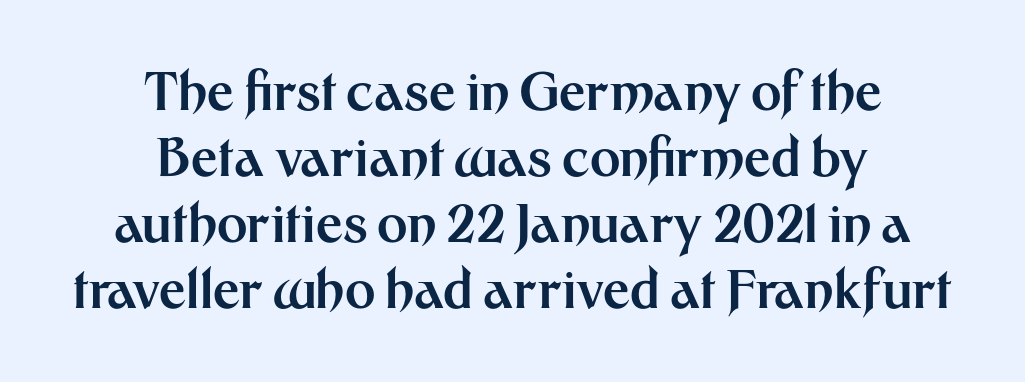
Q: Is the text bold? A: Yes.
Q: Is the text italic (slanted)? A: No, it is upright.
Q: Is the typeface a serif or a sans-serif typeface? A: Sans-serif.
Q: Is the text underlined? A: No.
Q: How is the paragraph aligned? A: Centered.
Q: Is the spacing between letters normal or unusually wide? A: Normal.
Q: Is the spacing between lines tight, normal or loose? A: Normal.
Q: Width (condensed, normal, or wide)? A: Normal.
Q: Stroke contrast? A: Medium.
Q: x-height? A: Medium.
Q: Monospaced? A: No.
